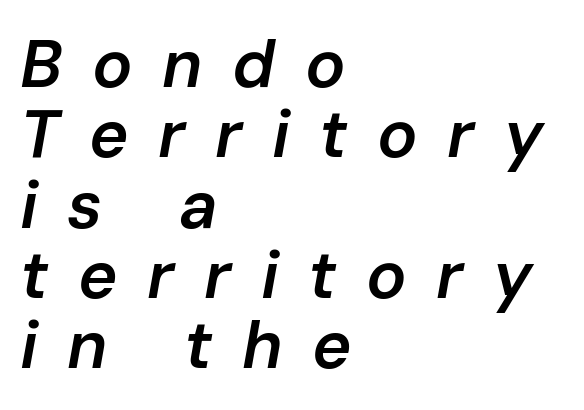
{"italic": "yes", "lean": "right", "slant_degrees": 10, "bold": "semi", "weight": "semibold", "width": "normal", "stroke_contrast": "low", "x_height": "medium", "monospaced": "no", "underline": "no", "align": "left", "line_spacing": "tight", "line_spacing_ratio": 1.05, "letter_spacing": "wide", "letter_spacing_em": 0.44, "glyph_px": 67}
